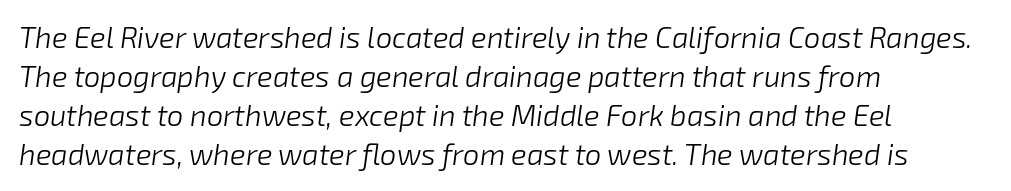
{"italic": "yes", "lean": "right", "slant_degrees": 8, "bold": "no", "weight": "light", "width": "normal", "stroke_contrast": "low", "x_height": "medium", "monospaced": "no", "underline": "no", "align": "left", "line_spacing": "normal", "line_spacing_ratio": 1.35, "letter_spacing": "normal", "letter_spacing_em": 0.0, "glyph_px": 29}
